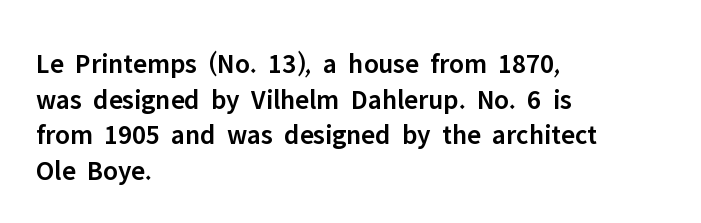
{"serif": "no", "italic": "no", "bold": "semi", "weight": "semibold", "width": "normal", "stroke_contrast": "low", "x_height": "medium", "monospaced": "no", "underline": "no", "align": "left", "line_spacing": "normal", "line_spacing_ratio": 1.27, "letter_spacing": "normal", "letter_spacing_em": 0.0, "glyph_px": 28}
